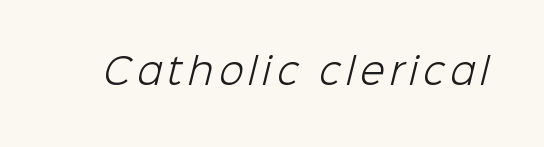
The image shows 36 px light sans-serif type; set not underlined; low stroke contrast and a medium x-height.
